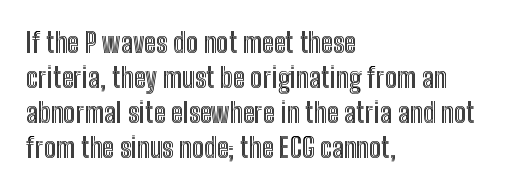
The image shows 27 px text type, upright; set left-aligned, normal line spacing (1.3x), normal letter spacing, not underlined.
